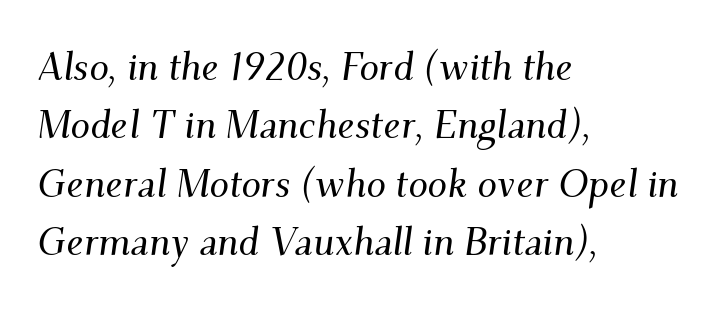
The image shows 39 px serif type, italic (leaning right); set left-aligned, normal line spacing (1.5x), normal letter spacing, not underlined; medium stroke contrast and a small x-height.
